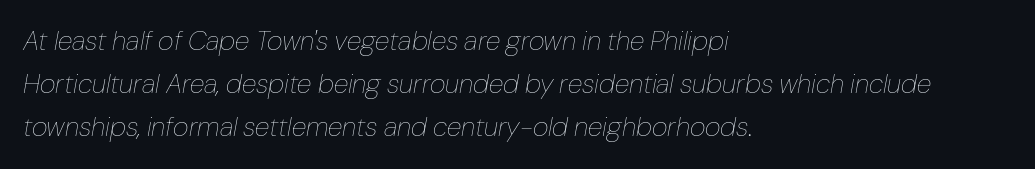
The image shows 27 px text type, italic (leaning right); set left-aligned, normal line spacing (1.6x), normal letter spacing, not underlined.
